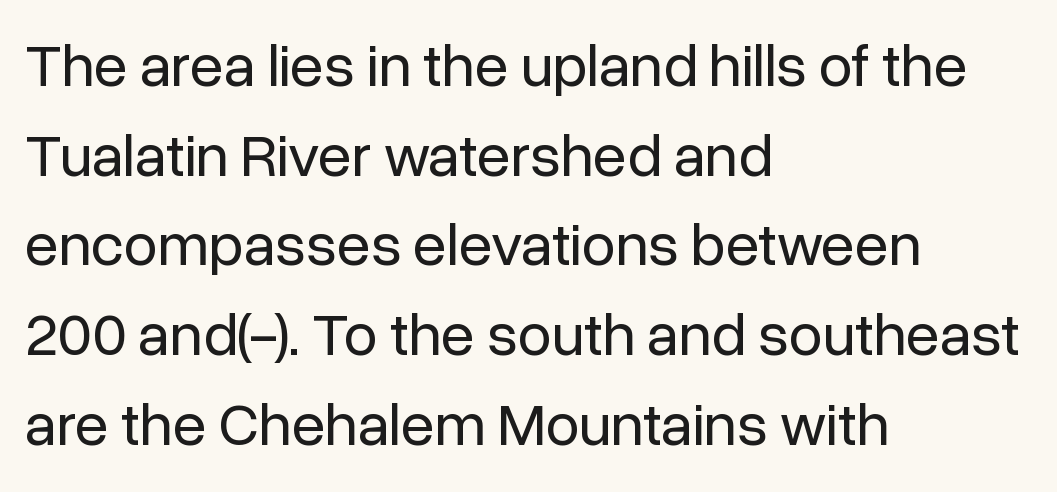
No italicization has been applied; the sample stays upright. Stroke thickness stays within the range of a standard reading face or lighter. I'd call this a sans setting — the letters go barefoot. Rule under the text: the space is simply empty.
